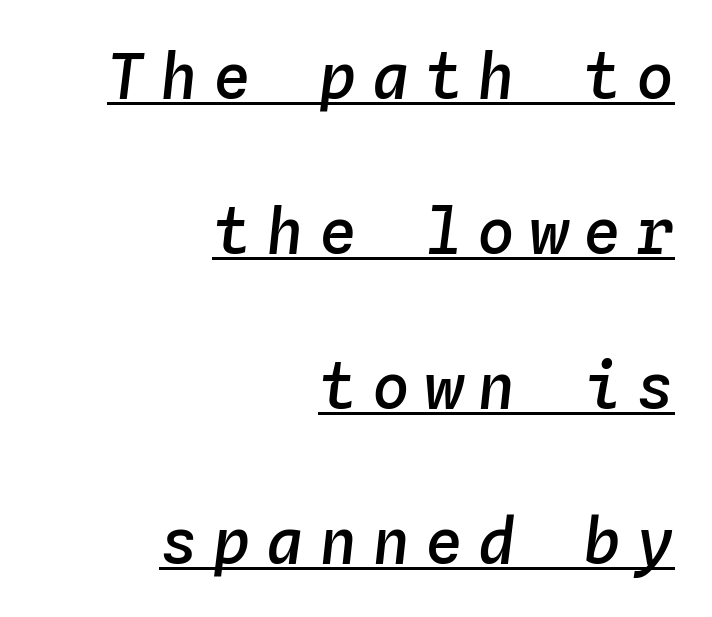
Quick note: italic. Casual observation: everything's shoved over to the right. Notice the strokes are somewhat thickened but not fully heavy: this is a semibold. Fixed-width glyphs throughout — classic coding-font behaviour. Letter spacing: wide.
